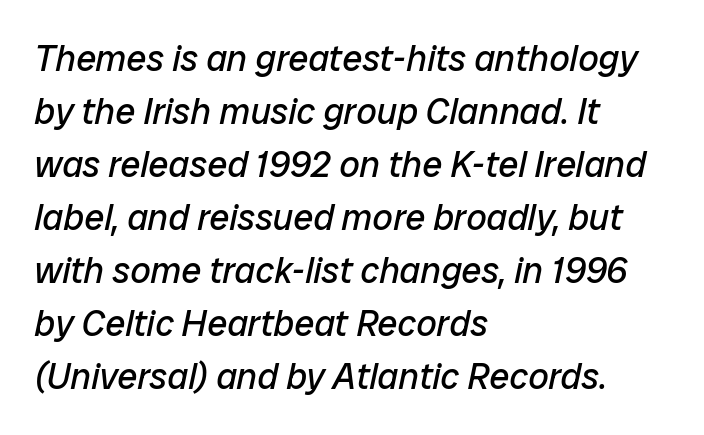
{"italic": "yes", "lean": "right", "slant_degrees": 12, "bold": "no", "weight": "regular", "width": "normal", "stroke_contrast": "low", "x_height": "medium", "monospaced": "no", "underline": "no", "align": "left", "line_spacing": "normal", "line_spacing_ratio": 1.47, "letter_spacing": "normal", "letter_spacing_em": 0.0, "glyph_px": 36}
